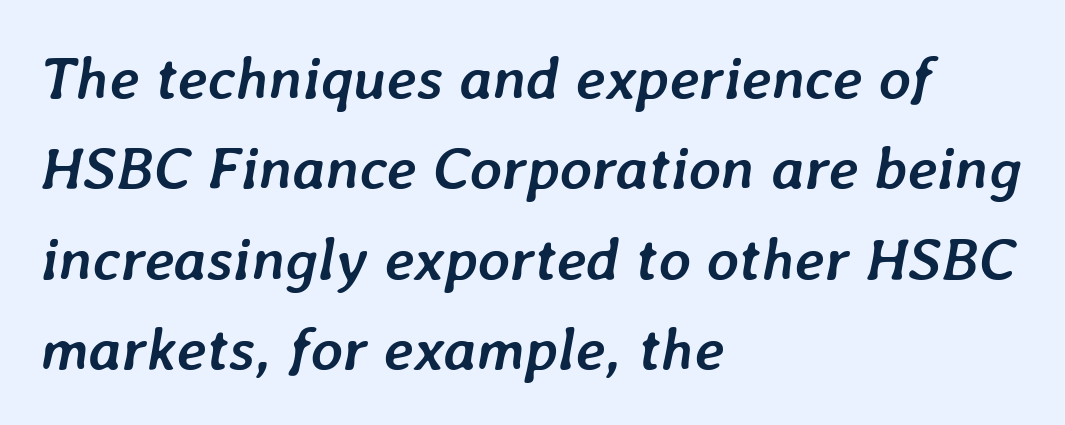
The image shows 61 px semibold type, italic (leaning right); set left-aligned, normal line spacing (1.48x), normal letter spacing, not underlined; low stroke contrast and a medium x-height.
